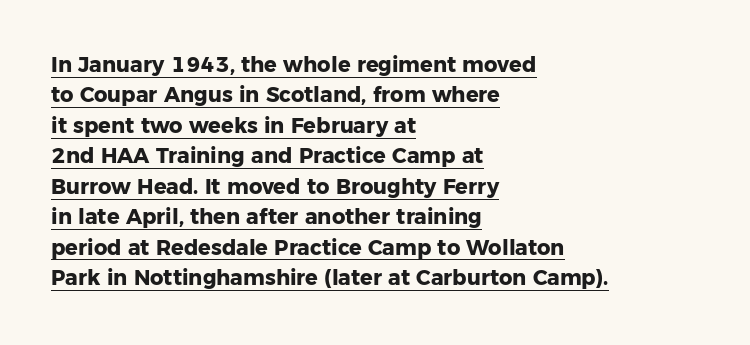
{"italic": "no", "bold": "yes", "underline": "yes", "align": "left", "line_spacing": "normal", "line_spacing_ratio": 1.45, "letter_spacing": "normal", "letter_spacing_em": 0.0, "glyph_px": 21}
